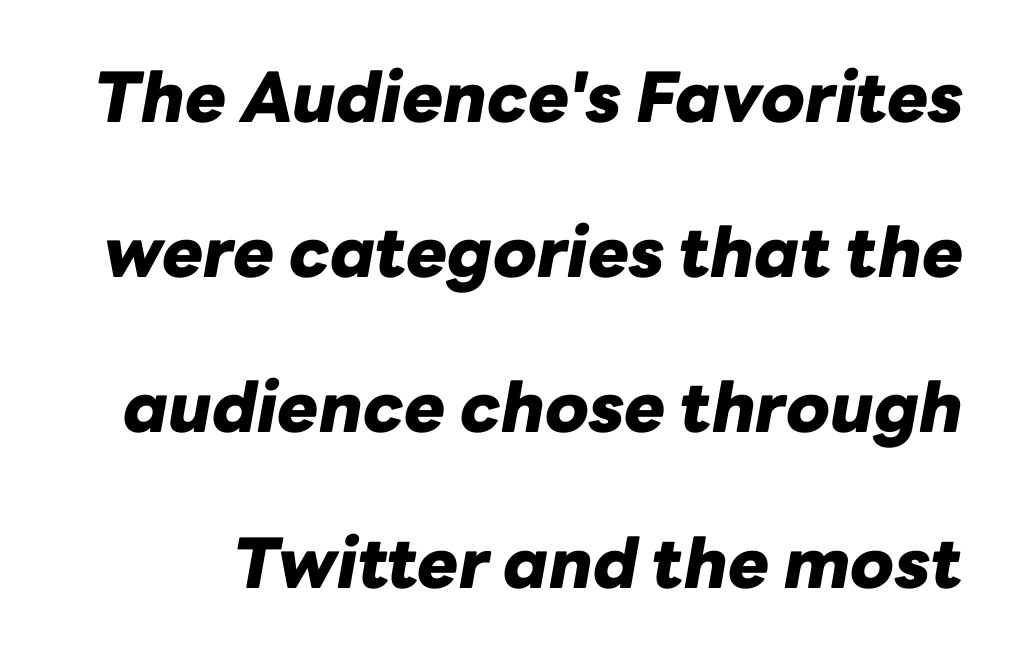
The image shows 69 px heavy type, italic (leaning right); set loose line spacing (2.25x), normal letter spacing, not underlined; low stroke contrast and a medium x-height.
